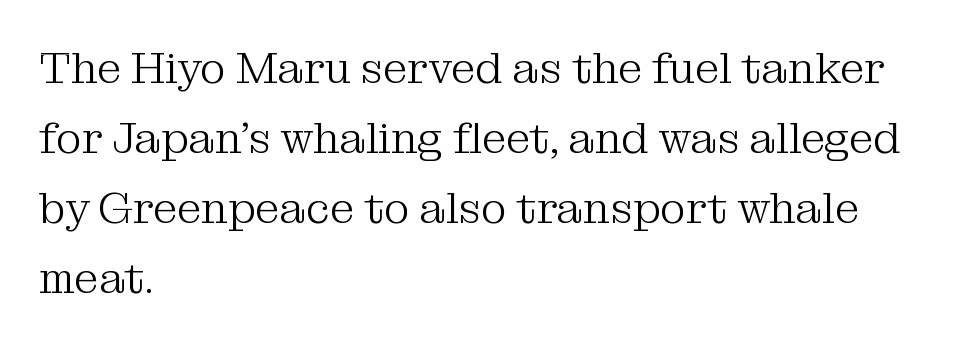
Visually the block forms a straight wall on the left and a jagged coastline on the right. Each letter keeps its own natural width here, so spacing adapts to shape. Students, observe: this is what conventionally led text looks like. Any mark beneath the type? The region is blank. Glyph-to-glyph distance matches everyday printed text. Classification — serif.
